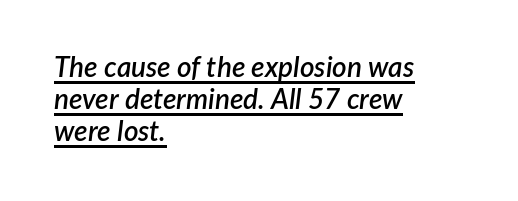
{"italic": "yes", "lean": "right", "slant_degrees": 7, "bold": "semi", "weight": "semibold", "width": "normal", "stroke_contrast": "low", "x_height": "medium", "monospaced": "no", "underline": "yes", "align": "left", "line_spacing": "tight", "line_spacing_ratio": 1.14, "letter_spacing": "normal", "letter_spacing_em": 0.0, "glyph_px": 28}
